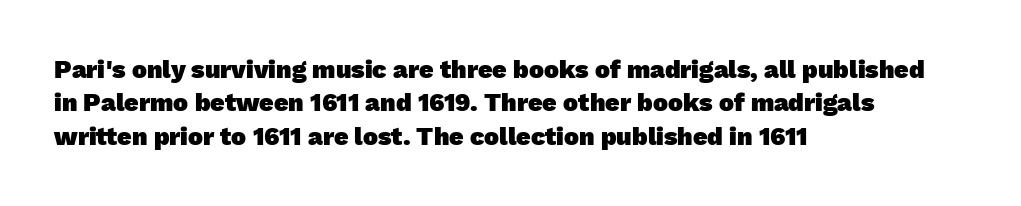
Q: Is the text bold? A: Yes.
Q: Is the text underlined? A: No.
Q: How is the paragraph aligned? A: Left-aligned.
Q: Is the spacing between letters normal or unusually wide? A: Normal.
Q: Is the spacing between lines tight, normal or loose? A: Normal.
